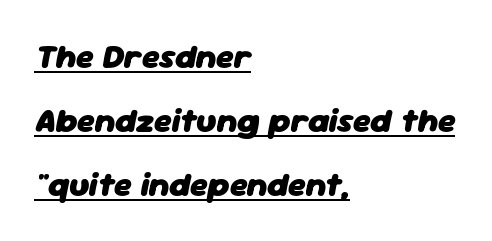
The image shows 34 px heavy type, italic (leaning right); set left-aligned, line spacing 1.88x, normal letter spacing, underlined; low stroke contrast and a medium x-height.
